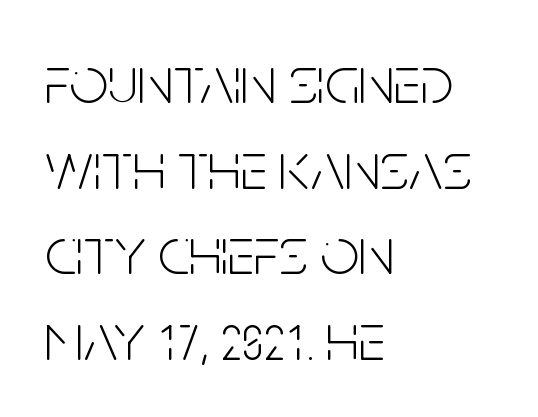
Normally led — the rows are evenly, conventionally spaced. Notice how the stems are strictly vertical — no italics here. Does the type have serifs? No, each stem ends abruptly. A clean baseline with only descenders dipping below it. This sample has the flowing, uneven cadence of proportional lettering. Short note: letters normally spaced.
